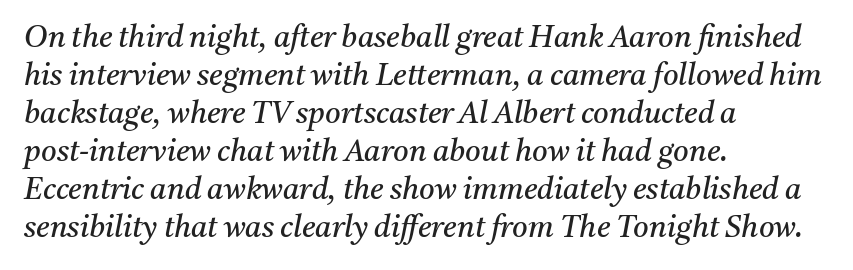
Q: Is the text bold? A: No.
Q: Is the text italic (slanted)? A: Yes, it leans right by about 11 degrees.
Q: Is the typeface a serif or a sans-serif typeface? A: Serif.
Q: Is the text underlined? A: No.
Q: How is the paragraph aligned? A: Left-aligned.
Q: Is the spacing between letters normal or unusually wide? A: Normal.
Q: Is the spacing between lines tight, normal or loose? A: Normal.
Q: Width (condensed, normal, or wide)? A: Normal.
Q: Stroke contrast? A: Medium.
Q: x-height? A: Medium.
Q: Monospaced? A: No.
